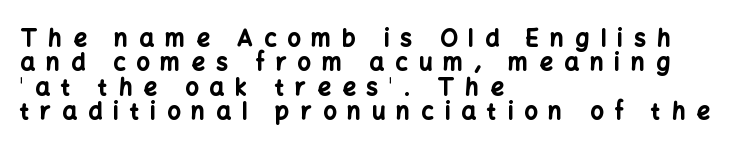
Does the copy run flush right? No — it runs flush left. A typesetter would mark this as roman, not italic. What's the leading like? Squeezed, with rows nearly overlapping. The words here are not underlined.
